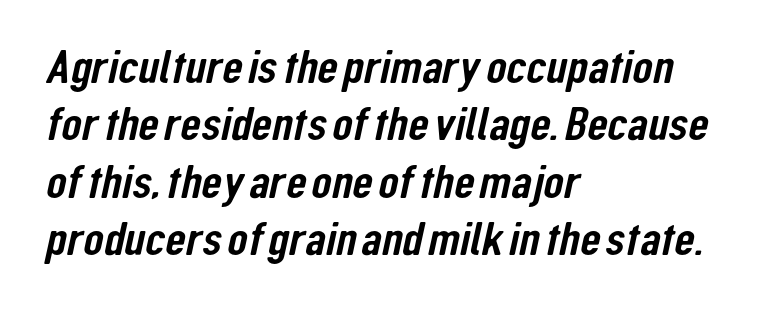
A typesetter would call this zero additional tracking. Varying glyph widths throughout — classic text-font behaviour. Check under the words: just untouched page. The glyphs in this specimen are sans serif.
